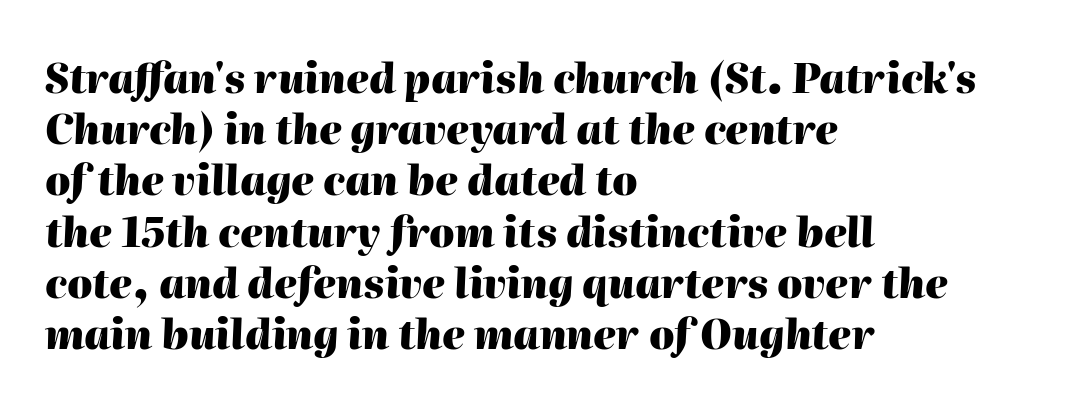
Italic: yes, the glyphs are oblique. How are the letters spaced? Ordinarily, with no added tracking. Line beginnings align vertically; line endings do not. In terms of leading, this rendering sits right in the middle. Type without underlining.
